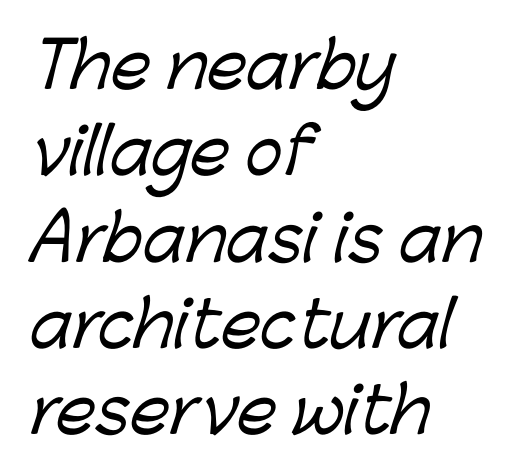
Each new line begins a customary step beneath the previous one. The face used here is rendered with its standard letterfit. The face used here is a sans, in the tradition of grotesques and geometrics. Line starts are locked; line ends wander. Lines of text with bare space underneath.
